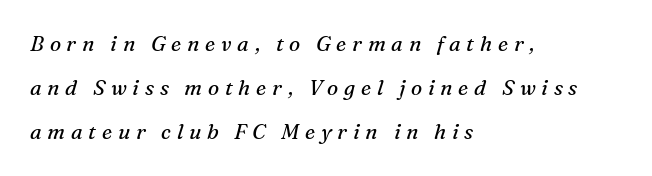
Q: Is the text bold? A: No.
Q: Is the text italic (slanted)? A: Yes, it leans right by about 16 degrees.
Q: Is the text underlined? A: No.
Q: How is the paragraph aligned? A: Left-aligned.
Q: Is the spacing between letters normal or unusually wide? A: Unusually wide.
Q: Is the spacing between lines tight, normal or loose? A: Loose.
